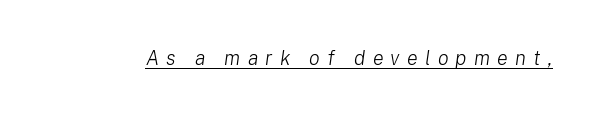
Q: Is the text bold? A: No.
Q: Is the text italic (slanted)? A: Yes, it leans right by about 8 degrees.
Q: Is the text underlined? A: Yes.
Q: Is the spacing between letters normal or unusually wide? A: Unusually wide.
